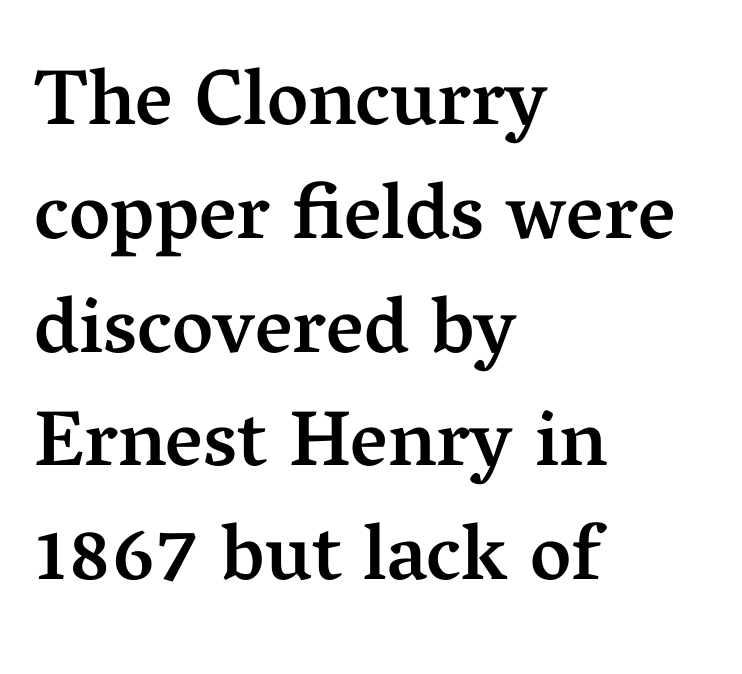
{"serif": "yes", "italic": "no", "bold": "semi", "weight": "semibold", "width": "normal", "stroke_contrast": "medium", "x_height": "medium", "monospaced": "no", "underline": "no", "align": "left", "line_spacing": "normal", "line_spacing_ratio": 1.44, "letter_spacing": "normal", "letter_spacing_em": 0.0, "glyph_px": 79}
